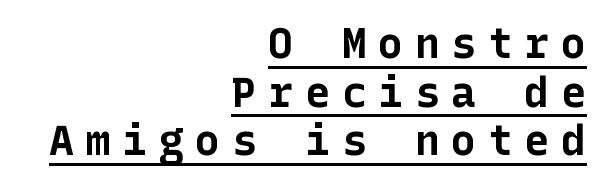
The image shows 42 px bold sans-serif type, upright; set right-aligned, line spacing 1.16x, unusually wide letter spacing (+0.27 em), underlined; low stroke contrast and a medium x-height.
